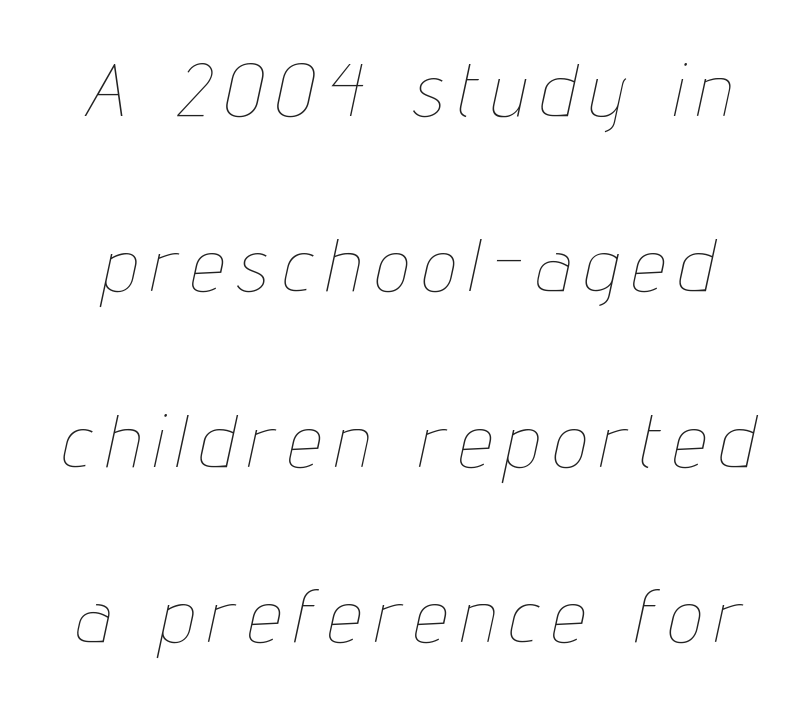
{"italic": "yes", "lean": "right", "slant_degrees": 12, "bold": "no", "weight": "thin", "width": "condensed", "stroke_contrast": "low", "x_height": "medium", "monospaced": "no", "underline": "no", "line_spacing": "loose", "line_spacing_ratio": 2.34, "letter_spacing": "wide", "letter_spacing_em": 0.2, "glyph_px": 75}
